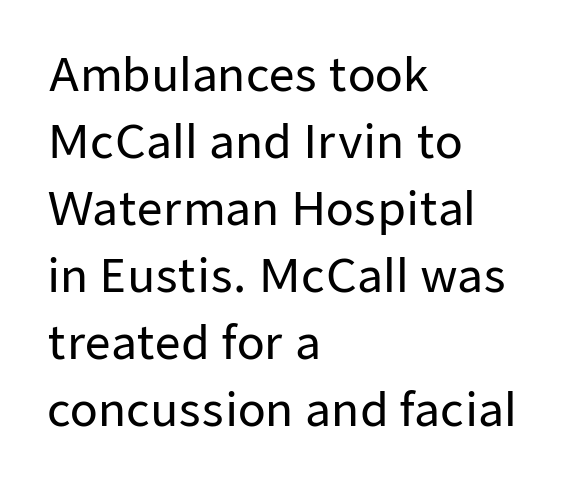
Underline: absent. A typesetter would label this face a sans. Layout note: lines flush left. Note the varied advance widths — an 'i' is clearly narrower than an 'm'. Vertically, the passage feels balanced, rows spaced as you'd expect.
